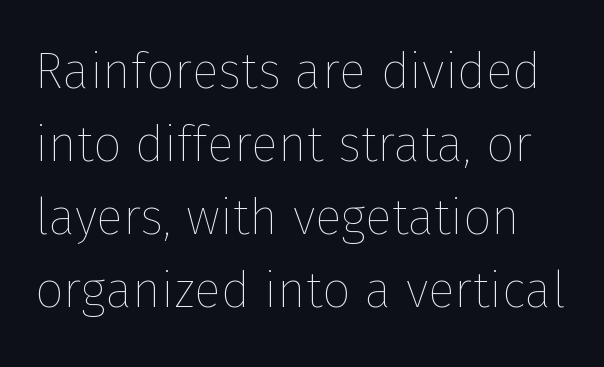
Q: Is the text bold? A: No.
Q: Is the text italic (slanted)? A: No, it is upright.
Q: Is the text underlined? A: No.
Q: Is the spacing between letters normal or unusually wide? A: Normal.
Q: Is the spacing between lines tight, normal or loose? A: Normal.
Q: Width (condensed, normal, or wide)? A: Normal.
Q: Stroke contrast? A: Low.
Q: x-height? A: Medium.
Q: Monospaced? A: No.
